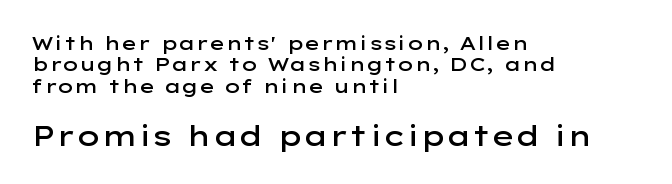
Q: Is the text bold? A: Semi-bold.
Q: Is the text italic (slanted)? A: No, it is upright.
Q: Is the typeface a serif or a sans-serif typeface? A: Sans-serif.
Q: Is the text underlined? A: No.
Q: How is the paragraph aligned? A: Left-aligned.
Q: Is the spacing between letters normal or unusually wide? A: Normal.
Q: Is the spacing between lines tight, normal or loose? A: Tight.
Q: Which block of text is set in a larger size, the first (top) or the second (bottom)? A: The second (bottom) one.
Q: Width (condensed, normal, or wide)? A: Wide.
Q: Stroke contrast? A: Low.
Q: x-height? A: Medium.
Q: Monospaced? A: No.
